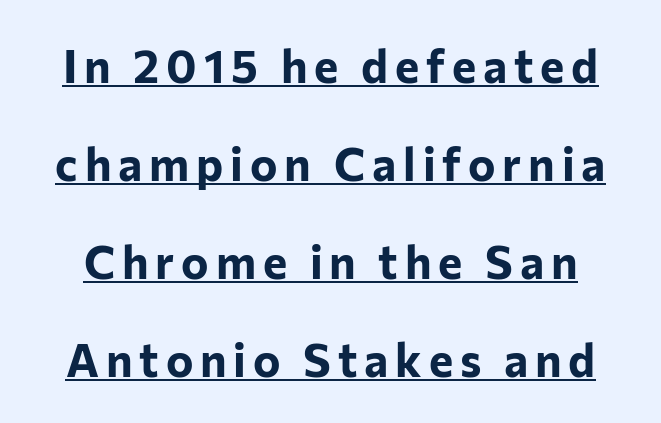
Q: Is the text bold? A: Yes.
Q: Is the text italic (slanted)? A: No, it is upright.
Q: Is the typeface a serif or a sans-serif typeface? A: Sans-serif.
Q: Is the text underlined? A: Yes.
Q: Is the spacing between lines tight, normal or loose? A: Loose.
Q: Width (condensed, normal, or wide)? A: Normal.
Q: Stroke contrast? A: Low.
Q: x-height? A: Medium.
Q: Monospaced? A: No.
